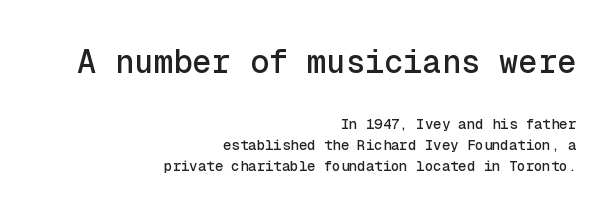
{"serif": "no", "italic": "no", "width": "normal", "x_height": "medium", "monospaced": "yes", "underline": "no", "align": "right", "line_spacing": "normal", "line_spacing_ratio": 1.5, "letter_spacing": "normal", "letter_spacing_em": 0.0, "larger_block": "first", "size_ratio": 2.29, "glyph_px": 32}
